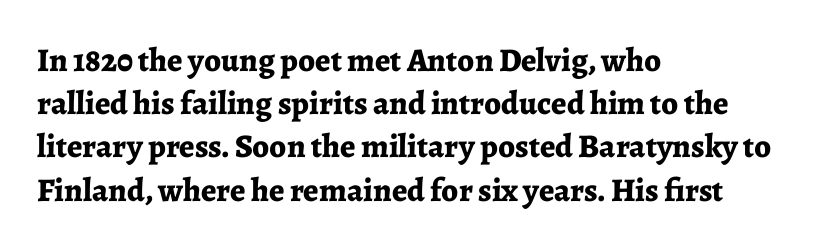
A clean baseline with only descenders dipping below it. The font is running at its bold setting. Observe the serifs anchoring each vertical stroke in this sample. Looks like regular typesetting: each glyph gets only the width it needs.
